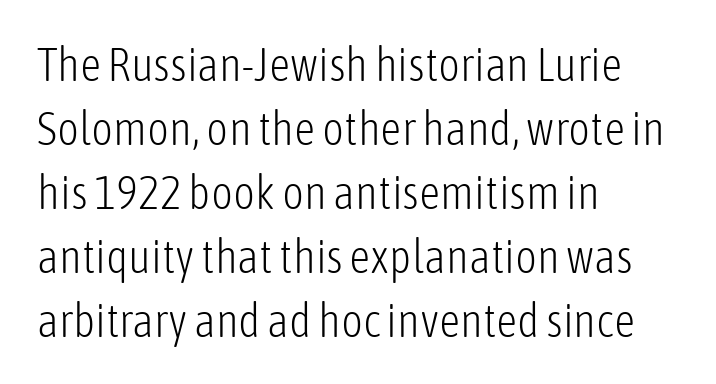
The image shows 47 px light, condensed sans-serif type, upright; set left-aligned, normal line spacing (1.36x), normal letter spacing, not underlined; low stroke contrast and a medium x-height.
